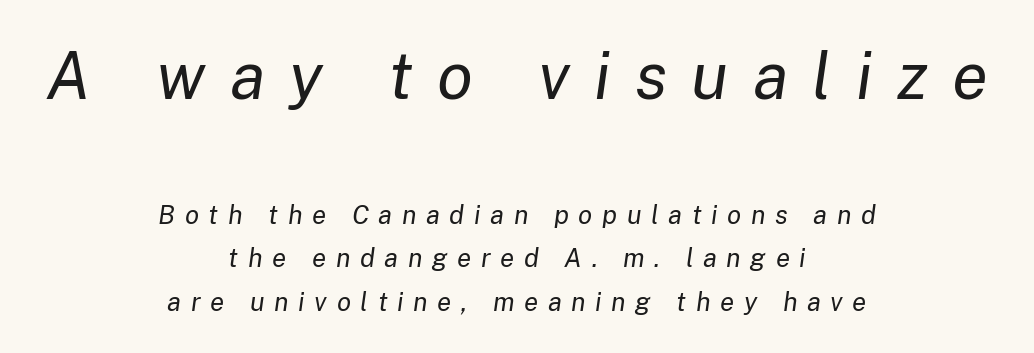
The image shows 66 px regular-weight type, italic (leaning right); set centered, normal line spacing (1.67x), unusually wide letter spacing (+0.37 em), not underlined; the first (top) block is 2.54x larger; low stroke contrast and a medium x-height.
